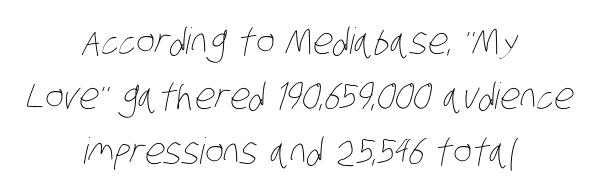
{"bold": "no", "weight": "thin", "width": "condensed", "stroke_contrast": "low", "x_height": "large", "monospaced": "no", "underline": "no", "align": "center", "line_spacing": "normal", "line_spacing_ratio": 1.53, "letter_spacing": "normal", "letter_spacing_em": 0.0, "glyph_px": 36}
